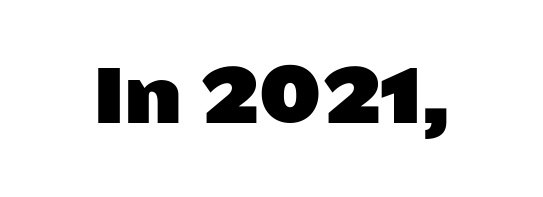
Q: Is the text italic (slanted)? A: No, it is upright.
Q: Is the typeface a serif or a sans-serif typeface? A: Sans-serif.
Q: Is the text underlined? A: No.
Q: Is the spacing between letters normal or unusually wide? A: Normal.
Q: Width (condensed, normal, or wide)? A: Wide.
Q: Stroke contrast? A: Low.
Q: x-height? A: Medium.
Q: Monospaced? A: No.
